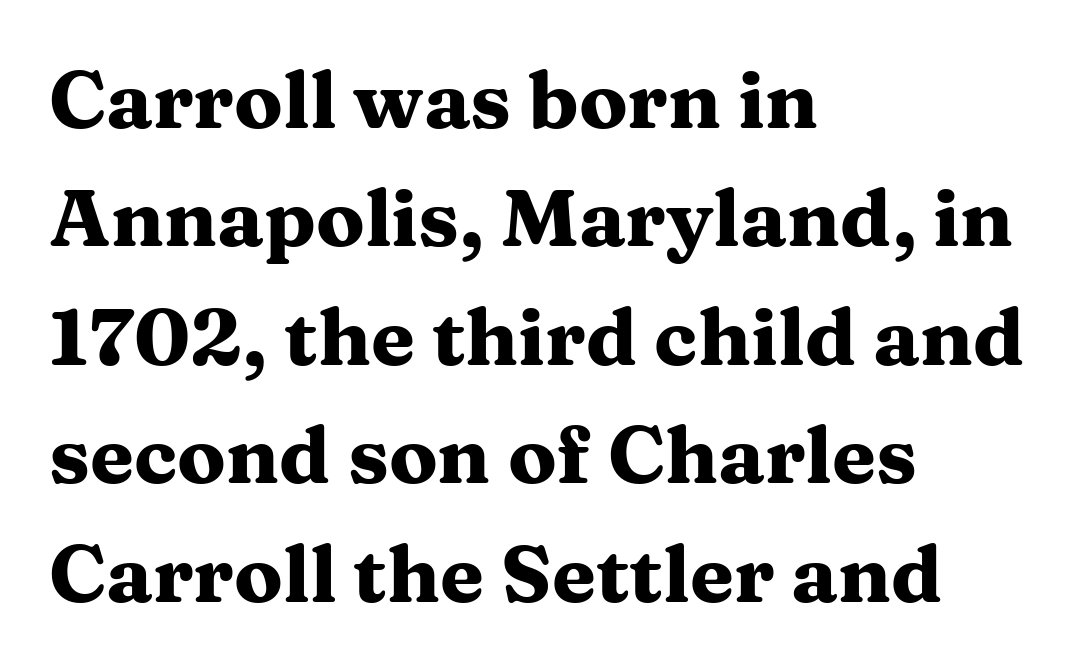
On the weight axis this lands at bold, roughly 700. Lines of text with bare space underneath. The face used here is seriffed, in the tradition of book romans. Notice how the stems are strictly vertical — no italics here. The lines are quadded left.
